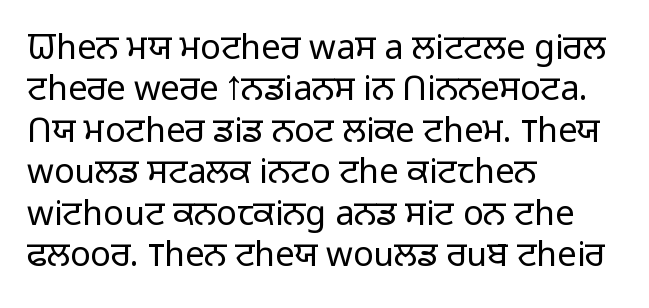
The image shows 34 px light sans-serif type, upright; set left-aligned, line spacing 1.22x, normal letter spacing, not underlined; low stroke contrast and a medium x-height.
